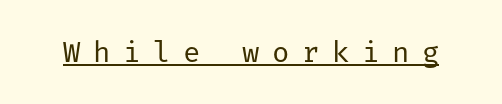
Every stem runs plumb, perpendicular to the baseline. These lines are composed in type without serifs. What decoration does the sample have? An underline. The type is letterspaced generously, with wide tracking.
